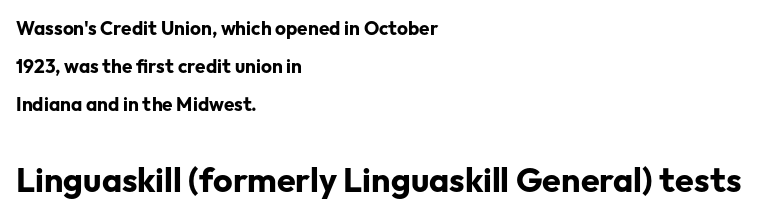
The image shows 34 px bold sans-serif type, upright; set left-aligned, loose line spacing (2.01x), normal letter spacing, not underlined; the second (bottom) block is 1.79x larger; low stroke contrast and a medium x-height.
